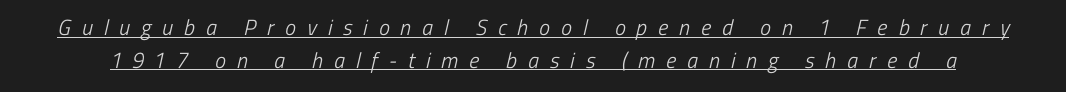
{"bold": "no", "underline": "yes", "line_spacing": "normal", "line_spacing_ratio": 1.48, "letter_spacing": "wide", "letter_spacing_em": 0.5, "glyph_px": 22}
